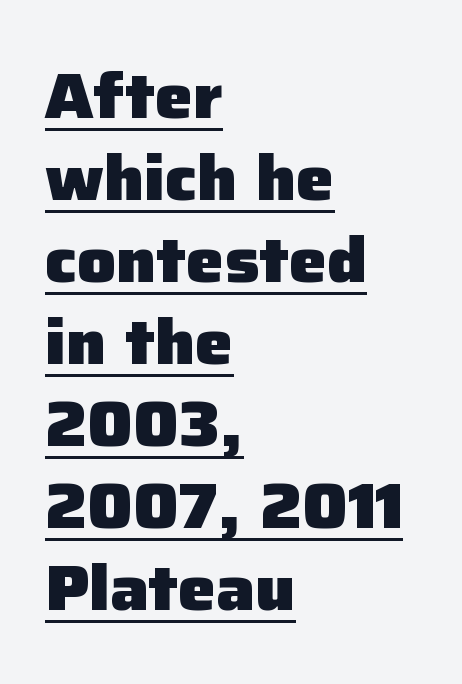
Q: Is the text bold? A: Yes.
Q: Is the text italic (slanted)? A: No, it is upright.
Q: Is the typeface a serif or a sans-serif typeface? A: Sans-serif.
Q: Is the text underlined? A: Yes.
Q: How is the paragraph aligned? A: Left-aligned.
Q: Is the spacing between letters normal or unusually wide? A: Normal.
Q: Is the spacing between lines tight, normal or loose? A: Normal.
Q: Width (condensed, normal, or wide)? A: Normal.
Q: Stroke contrast? A: Low.
Q: x-height? A: Medium.
Q: Monospaced? A: No.
